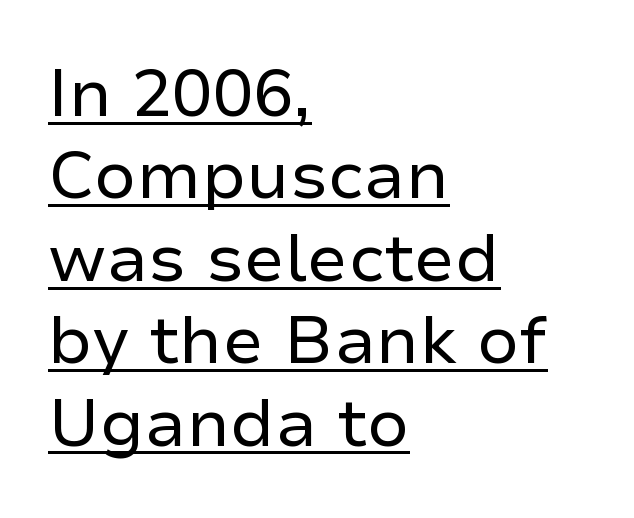
{"serif": "no", "italic": "no", "bold": "no", "weight": "regular", "width": "normal", "stroke_contrast": "low", "x_height": "medium", "monospaced": "no", "underline": "yes", "align": "left", "line_spacing_ratio": 1.23, "letter_spacing": "normal", "letter_spacing_em": 0.0, "glyph_px": 67}
